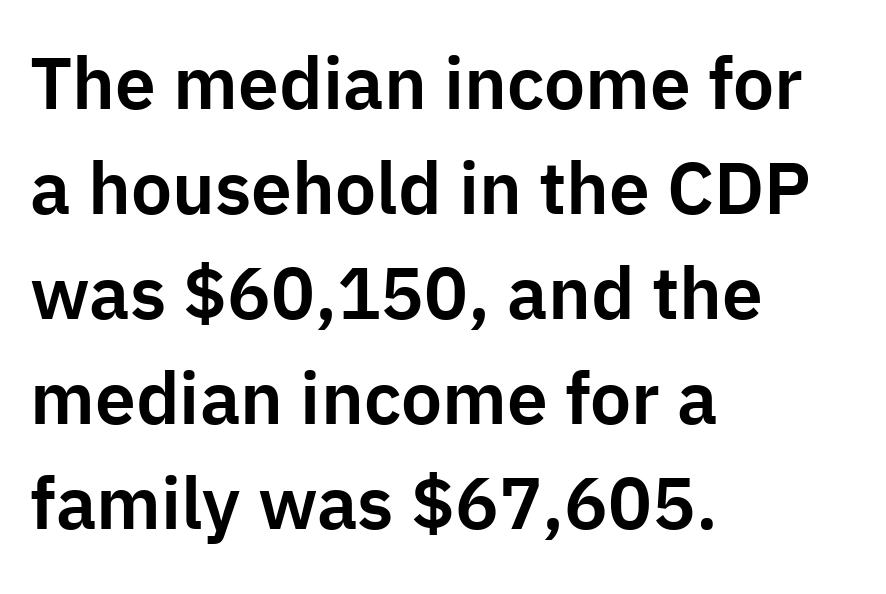
The image shows 73 px sans-serif type, upright; set left-aligned, normal line spacing (1.44x), normal letter spacing, not underlined; low stroke contrast and a medium x-height.
